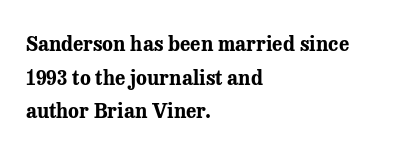
When letters stand straight like this, we call the style roman or upright. Horizontal alignment here is leftward, the default for most running prose. The passage shown is not underscored anywhere. Strokes here are thick enough to call this a true bold.
